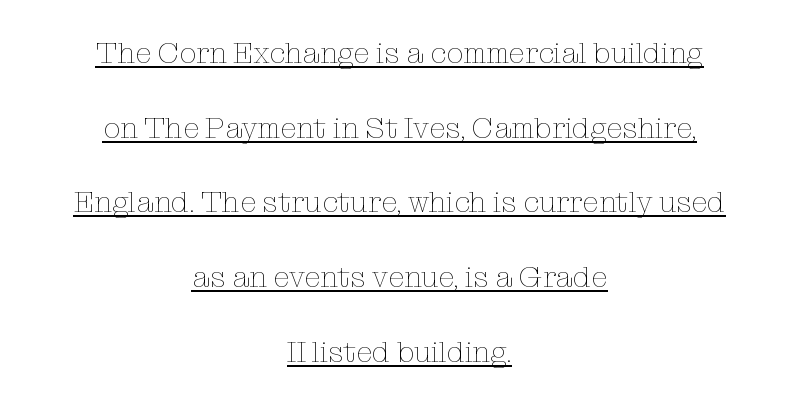
{"italic": "no", "bold": "no", "weight": "thin", "width": "normal", "stroke_contrast": "low", "x_height": "medium", "monospaced": "no", "underline": "yes", "align": "center", "line_spacing": "loose", "line_spacing_ratio": 2.49, "letter_spacing": "normal", "letter_spacing_em": 0.0, "glyph_px": 30}
